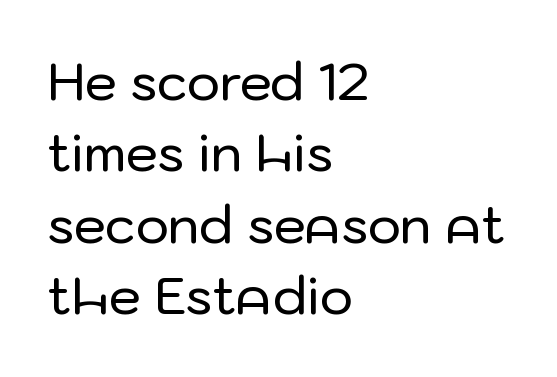
Q: Is the text italic (slanted)? A: No, it is upright.
Q: Is the typeface a serif or a sans-serif typeface? A: Sans-serif.
Q: Is the text underlined? A: No.
Q: How is the paragraph aligned? A: Left-aligned.
Q: Is the spacing between letters normal or unusually wide? A: Normal.
Q: Is the spacing between lines tight, normal or loose? A: Normal.
Q: Width (condensed, normal, or wide)? A: Normal.
Q: Stroke contrast? A: Low.
Q: x-height? A: Medium.
Q: Monospaced? A: No.
